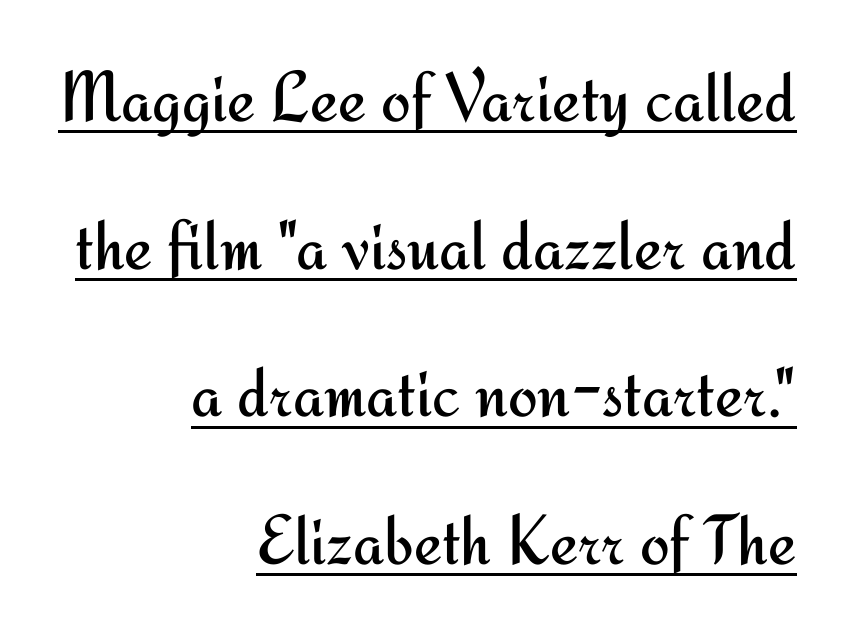
The image shows 71 px regular-weight sans-serif type, upright; set right-aligned, loose line spacing (2.08x), normal letter spacing, underlined; medium stroke contrast and a small x-height.
